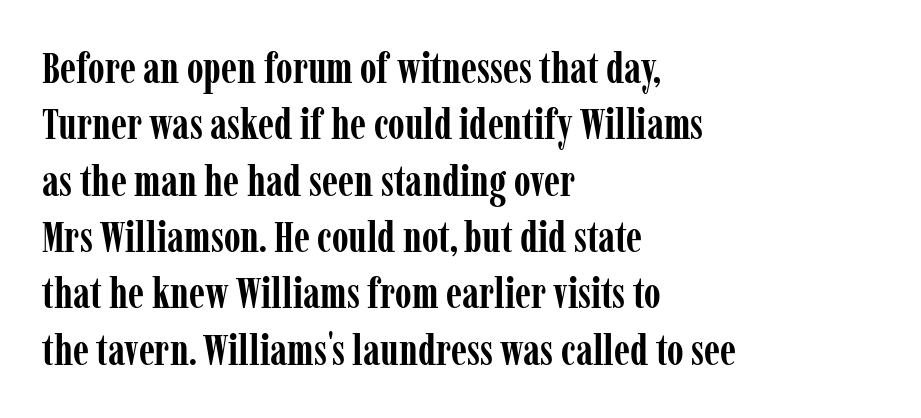
All the whitespace from short lines collects on the right. You could not count columns in this text — the font is proportionally spaced. Rows of type keep a routine distance in the vertical direction. The sample has been set heavy, in full bold. A serif font was chosen for this passage.
